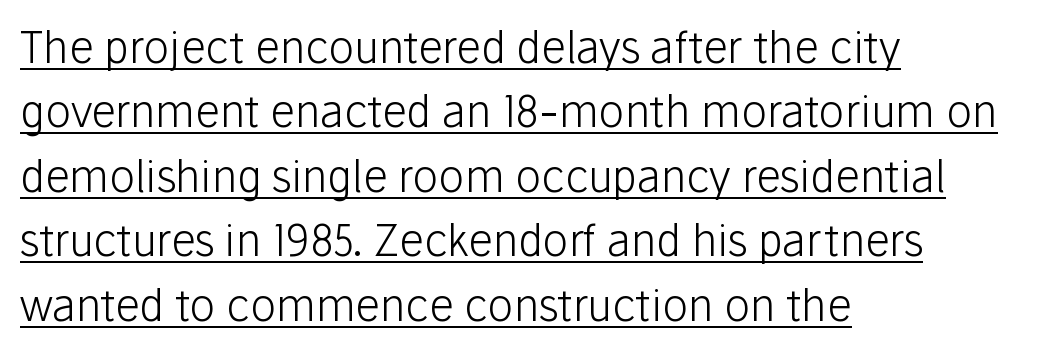
{"serif": "no", "italic": "no", "bold": "no", "weight": "light", "width": "normal", "stroke_contrast": "low", "x_height": "medium", "monospaced": "no", "underline": "yes", "align": "left", "line_spacing": "normal", "line_spacing_ratio": 1.5, "letter_spacing": "normal", "letter_spacing_em": 0.0, "glyph_px": 43}
